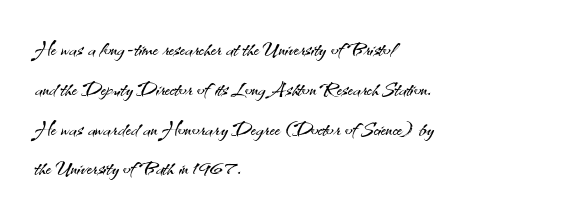
{"serif": "no", "bold": "no", "weight": "light", "width": "normal", "stroke_contrast": "medium", "x_height": "small", "monospaced": "no", "underline": "no", "align": "left", "line_spacing": "normal", "line_spacing_ratio": 1.42, "letter_spacing": "normal", "letter_spacing_em": 0.0, "glyph_px": 28}
